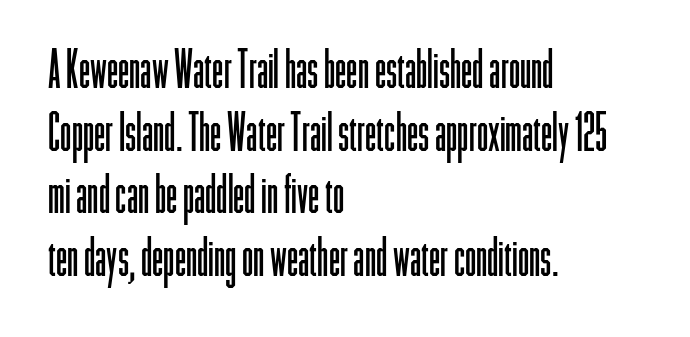
{"serif": "no", "italic": "no", "bold": "no", "weight": "light", "width": "condensed", "stroke_contrast": "low", "x_height": "medium", "monospaced": "no", "underline": "no", "align": "left", "line_spacing_ratio": 1.23, "letter_spacing": "normal", "letter_spacing_em": 0.0, "glyph_px": 51}
